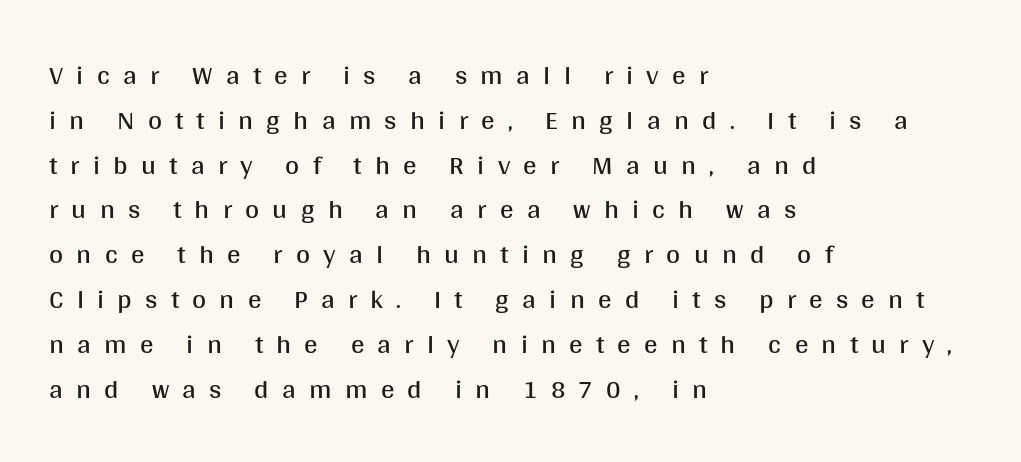
{"italic": "no", "bold": "no", "underline": "no", "align": "left", "line_spacing": "normal", "line_spacing_ratio": 1.66, "letter_spacing": "wide", "letter_spacing_em": 0.49, "glyph_px": 27}
